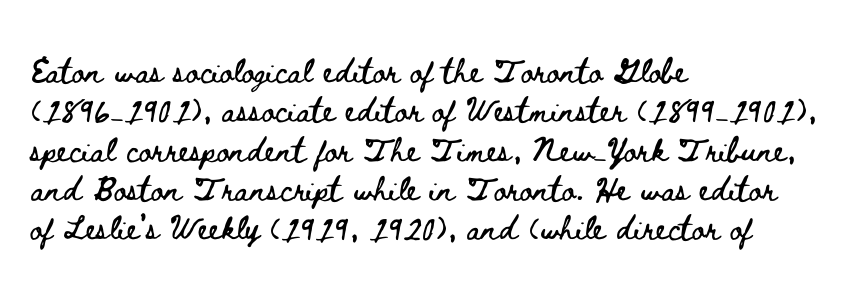
{"width": "wide", "stroke_contrast": "low", "x_height": "small", "monospaced": "no", "underline": "no", "align": "left", "line_spacing": "normal", "line_spacing_ratio": 1.27, "letter_spacing": "normal", "letter_spacing_em": 0.0, "glyph_px": 31}
